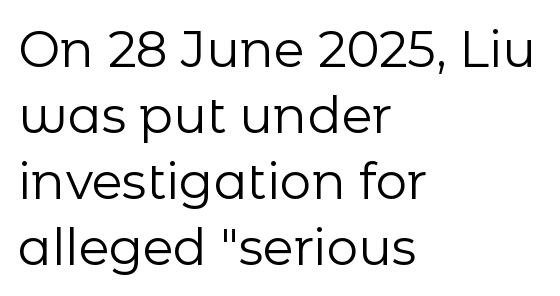
The image shows 50 px regular-weight sans-serif type, upright; set left-aligned, normal line spacing (1.32x), normal letter spacing, not underlined; low stroke contrast and a medium x-height.
